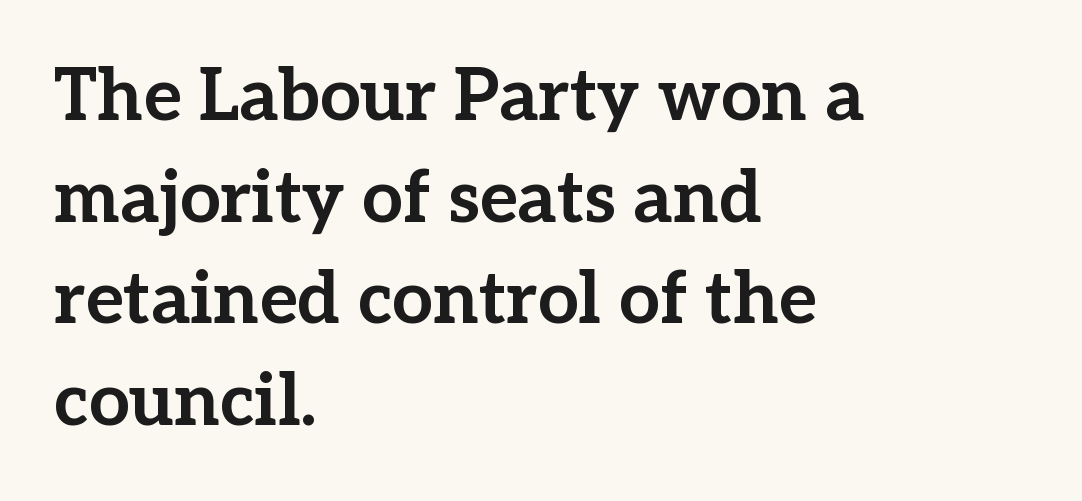
{"serif": "yes", "italic": "no", "bold": "yes", "weight": "bold", "width": "normal", "stroke_contrast": "low", "x_height": "medium", "monospaced": "no", "underline": "no", "align": "left", "line_spacing": "normal", "line_spacing_ratio": 1.41, "letter_spacing": "normal", "letter_spacing_em": 0.0, "glyph_px": 72}
